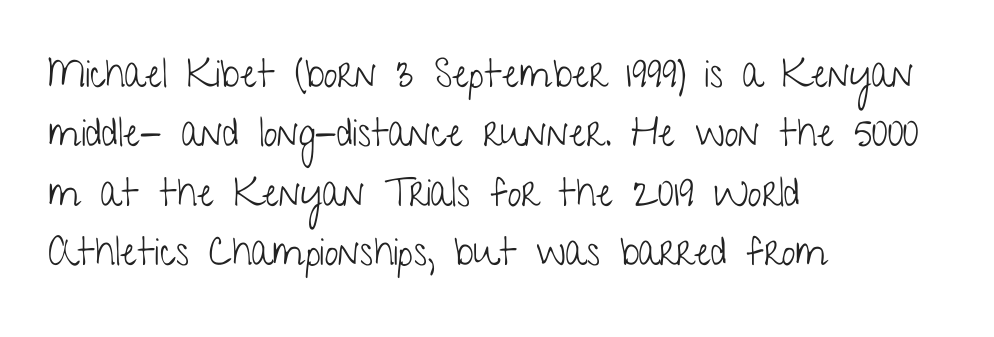
Q: Is the text bold? A: No.
Q: Is the text italic (slanted)? A: No, it is upright.
Q: Is the typeface a serif or a sans-serif typeface? A: Sans-serif.
Q: Is the text underlined? A: No.
Q: How is the paragraph aligned? A: Left-aligned.
Q: Is the spacing between letters normal or unusually wide? A: Normal.
Q: Is the spacing between lines tight, normal or loose? A: Normal.
Q: Width (condensed, normal, or wide)? A: Condensed.
Q: Stroke contrast? A: Low.
Q: x-height? A: Medium.
Q: Monospaced? A: No.
